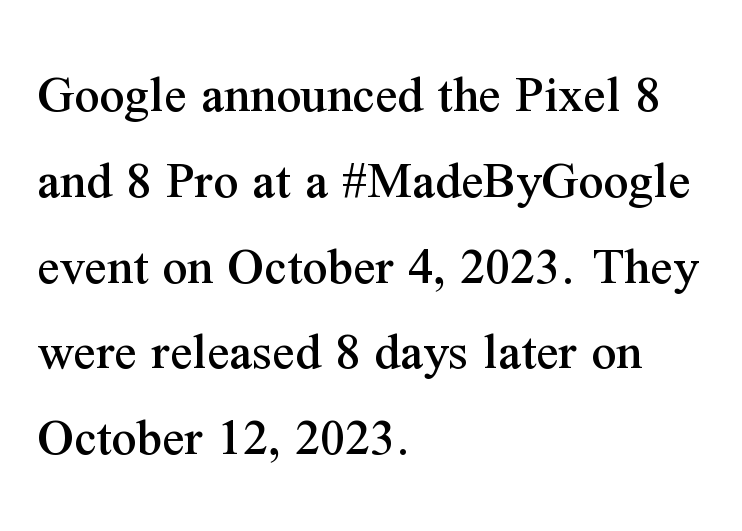
{"serif": "yes", "italic": "no", "width": "normal", "stroke_contrast": "medium", "x_height": "medium", "monospaced": "no", "underline": "no", "align": "left", "line_spacing": "normal", "line_spacing_ratio": 1.56, "letter_spacing": "normal", "letter_spacing_em": 0.0, "glyph_px": 55}
